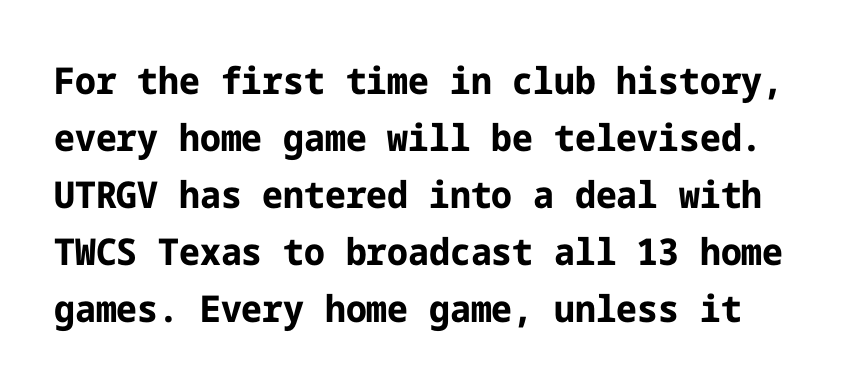
Is this a sans? Yes — the strokes have no serifs. Glance below the letters and you will spot only blank space. Posture: straight, roman, zero tilt. What weight is shown? A full bold with thick strokes. The gaps between neighbouring characters are ordinary and unremarkable.
